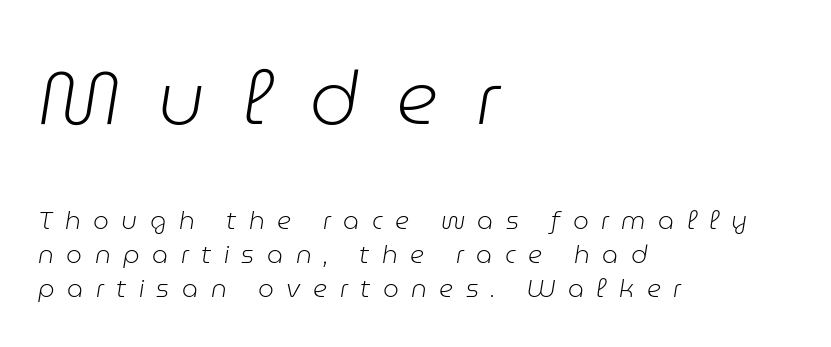
The image shows 75 px light type, italic (leaning right); set left-aligned, normal line spacing (1.36x), unusually wide letter spacing (+0.5 em), not underlined; the first (top) block is 3.0x larger; low stroke contrast and a medium x-height.
